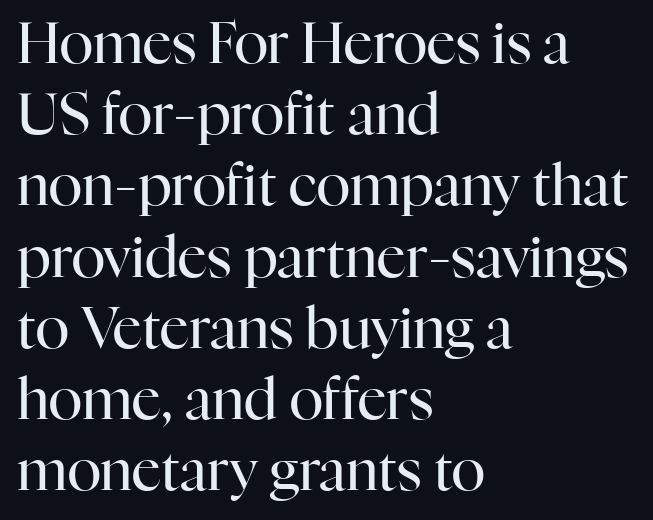
The image shows 57 px regular-weight serif type, upright; set left-aligned, normal line spacing (1.25x), normal letter spacing, not underlined; high stroke contrast and a medium x-height.
